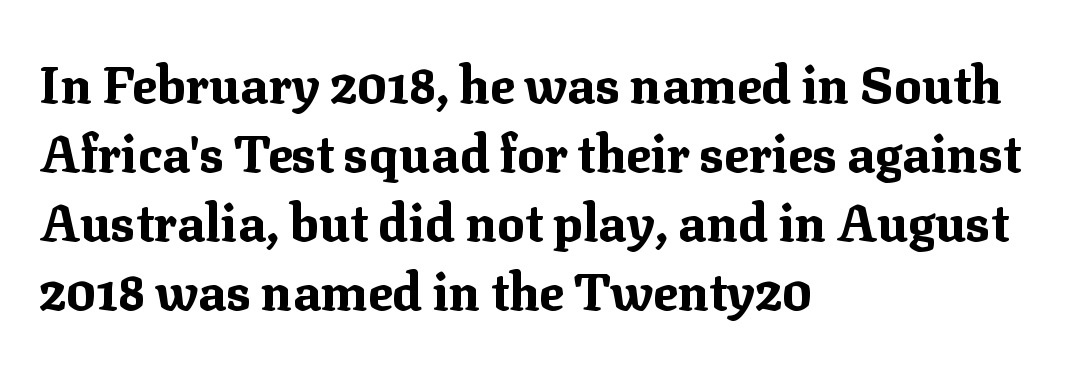
The image shows 51 px bold serif type, upright; set left-aligned, normal line spacing (1.35x), normal letter spacing, not underlined; medium stroke contrast and a medium x-height.
